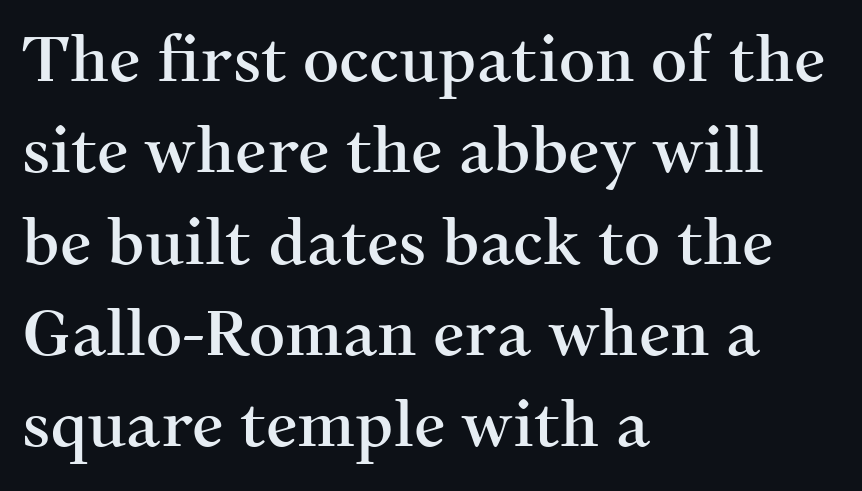
Q: Is the text italic (slanted)? A: No, it is upright.
Q: Is the typeface a serif or a sans-serif typeface? A: Serif.
Q: Is the text underlined? A: No.
Q: How is the paragraph aligned? A: Left-aligned.
Q: Is the spacing between letters normal or unusually wide? A: Normal.
Q: Is the spacing between lines tight, normal or loose? A: Normal.
Q: Width (condensed, normal, or wide)? A: Normal.
Q: Stroke contrast? A: Medium.
Q: x-height? A: Medium.
Q: Monospaced? A: No.
